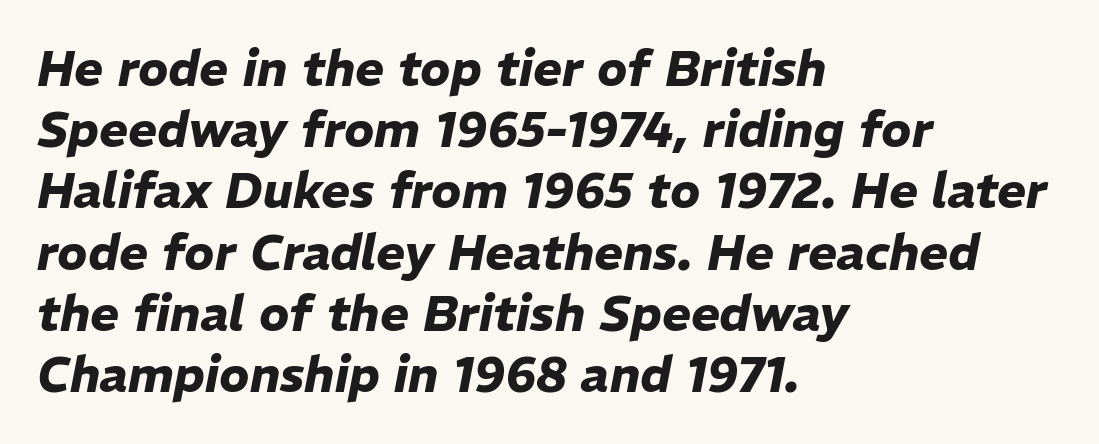
Q: Is the text bold? A: Yes.
Q: Is the text italic (slanted)? A: Yes, it leans right by about 11 degrees.
Q: Is the text underlined? A: No.
Q: How is the paragraph aligned? A: Left-aligned.
Q: Is the spacing between letters normal or unusually wide? A: Normal.
Q: Is the spacing between lines tight, normal or loose? A: Normal.
Q: Width (condensed, normal, or wide)? A: Normal.
Q: Stroke contrast? A: Low.
Q: x-height? A: Medium.
Q: Monospaced? A: No.
